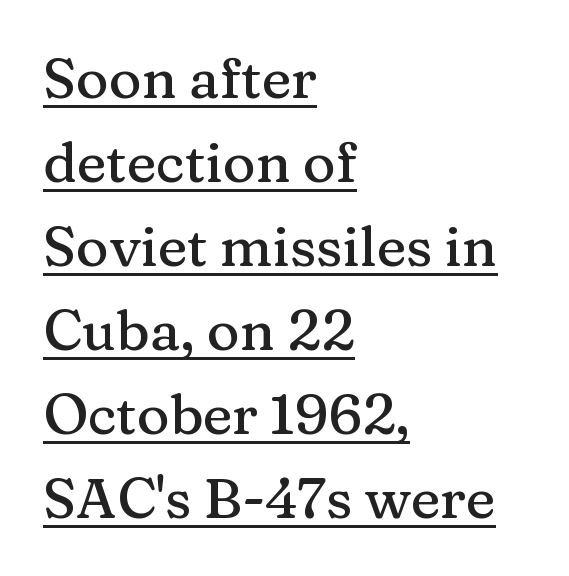
Interline gaps are of average width in this sample. Caption: lettering with a line underneath. This sample has the flowing, uneven cadence of proportional lettering. Observe the ordinary spacing: letters are neighbours, not strangers.
